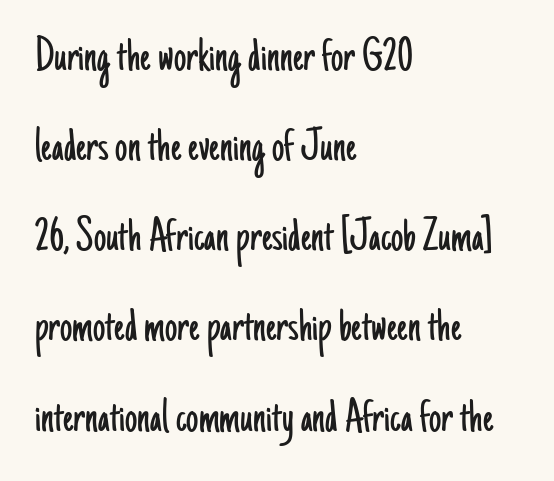
The space beneath each line is pristine and unruled. Posture: straight, roman, zero tilt. The line texture is even and compact thanks to regular tracking. The cut favours lightness, reaching ordinary text weight at its darkest. Think of a printed novel: that variable character pitch is what you see here.
